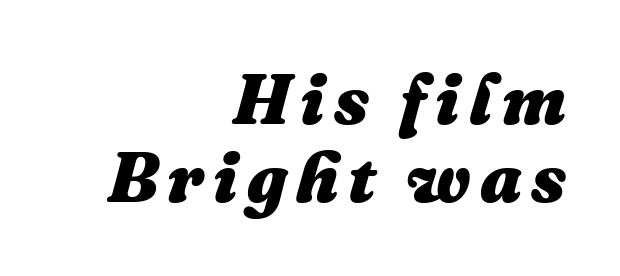
Q: Is the text bold? A: Yes.
Q: Is the text italic (slanted)? A: Yes, it leans right by about 16 degrees.
Q: Is the text underlined? A: No.
Q: How is the paragraph aligned? A: Right-aligned.
Q: Is the spacing between lines tight, normal or loose? A: Tight.
Q: Width (condensed, normal, or wide)? A: Normal.
Q: Stroke contrast? A: Medium.
Q: x-height? A: Medium.
Q: Monospaced? A: No.
